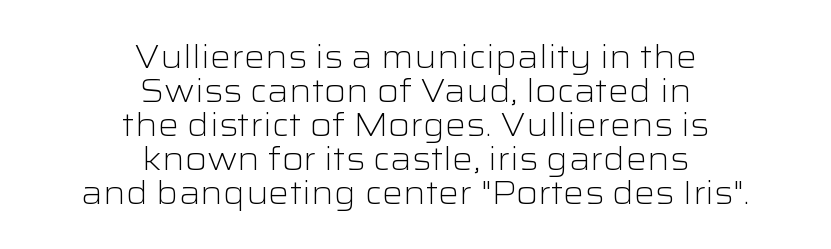
The type sits square on the baseline with zero lean. Caption: face not bold, strokes unweighted. The passage shown is not underscored anywhere. Between one letter and the next there's only the usual sliver of space. The lines are packed closely together with very little leading.
